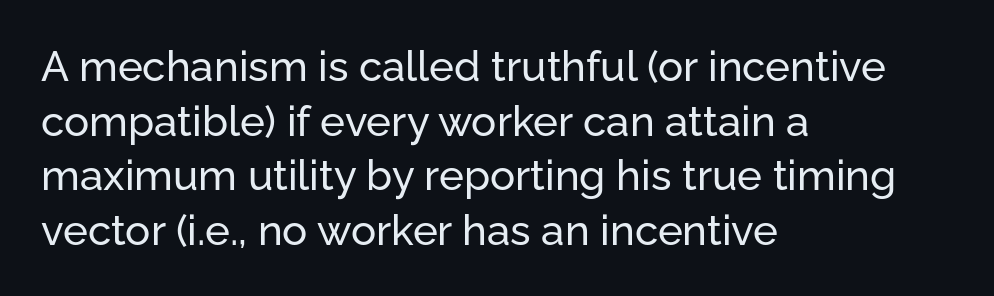
Q: Is the text italic (slanted)? A: No, it is upright.
Q: Is the typeface a serif or a sans-serif typeface? A: Sans-serif.
Q: Is the text underlined? A: No.
Q: How is the paragraph aligned? A: Left-aligned.
Q: Is the spacing between letters normal or unusually wide? A: Normal.
Q: Is the spacing between lines tight, normal or loose? A: Normal.
Q: Width (condensed, normal, or wide)? A: Normal.
Q: Stroke contrast? A: Low.
Q: x-height? A: Medium.
Q: Monospaced? A: No.
